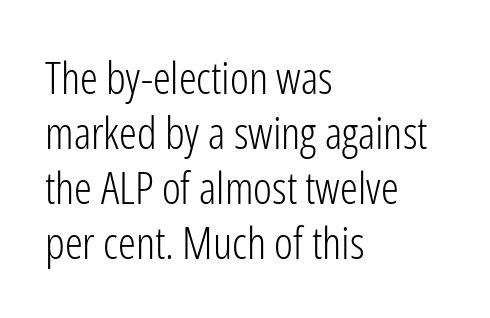
The passage is arranged the way most books set body copy — flush left. The lettering stays uniformly vertical, giving the passage a roman look. Each word holds together tightly as a unit, with standard inter-letter gaps. What kind of face is this? One without serifs — a sans. The typeface has the unassuming heft of standard copy or less. A bare baseline throughout the passage.
